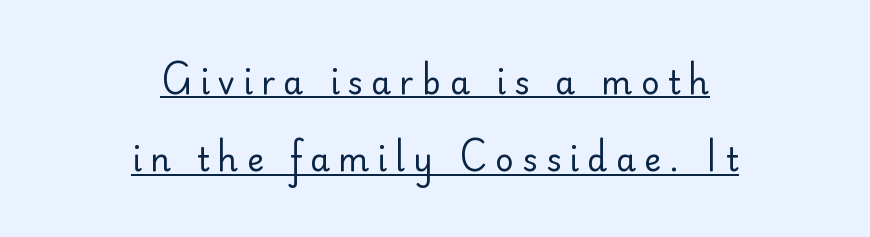
The image shows 32 px regular-weight sans-serif type, upright; set centered, loose line spacing (2.41x), unusually wide letter spacing (+0.26 em), underlined; low stroke contrast and a small x-height.
